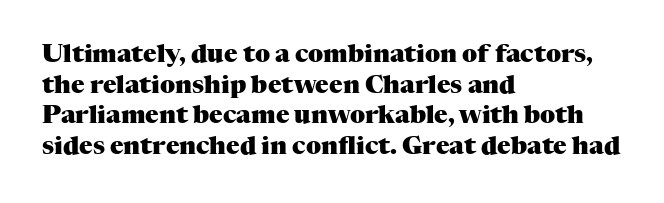
Q: Is the text bold? A: Yes.
Q: Is the text italic (slanted)? A: No, it is upright.
Q: Is the text underlined? A: No.
Q: How is the paragraph aligned? A: Left-aligned.
Q: Is the spacing between letters normal or unusually wide? A: Normal.
